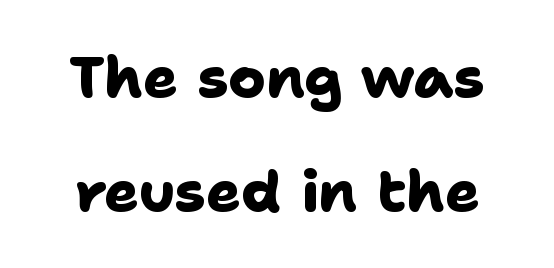
{"serif": "no", "bold": "yes", "weight": "heavy", "width": "normal", "stroke_contrast": "low", "x_height": "medium", "monospaced": "no", "underline": "no", "line_spacing": "loose", "line_spacing_ratio": 2.0, "letter_spacing": "normal", "letter_spacing_em": 0.0, "glyph_px": 57}
